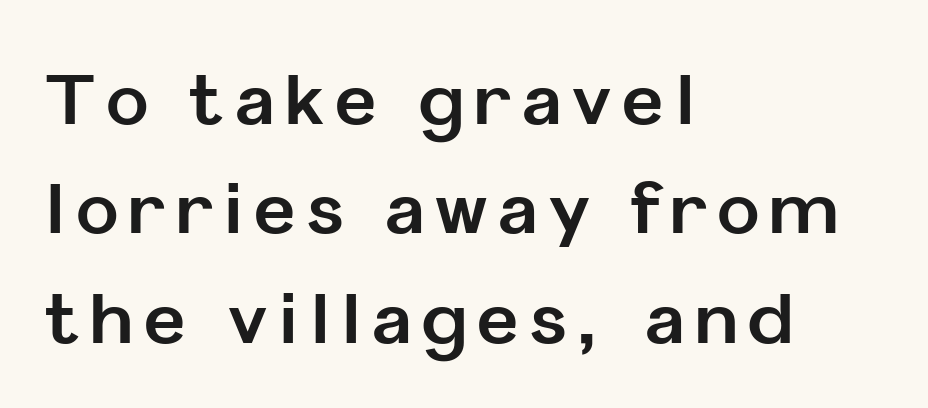
Q: Is the text bold? A: Yes.
Q: Is the text italic (slanted)? A: No, it is upright.
Q: Is the typeface a serif or a sans-serif typeface? A: Sans-serif.
Q: Is the text underlined? A: No.
Q: How is the paragraph aligned? A: Left-aligned.
Q: Is the spacing between lines tight, normal or loose? A: Normal.
Q: Width (condensed, normal, or wide)? A: Normal.
Q: Stroke contrast? A: Low.
Q: x-height? A: Medium.
Q: Monospaced? A: No.
